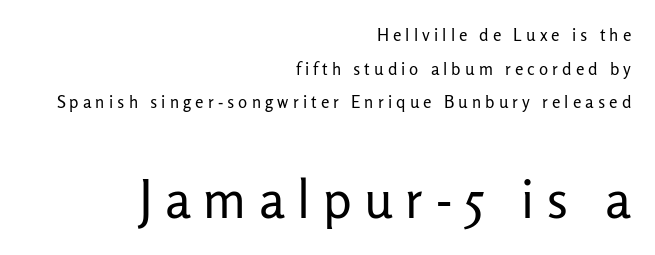
The image shows 52 px regular-weight sans-serif type, upright; set right-aligned, loose line spacing (1.98x), unusually wide letter spacing (+0.24 em), not underlined; the second (bottom) block is 3.06x larger; low stroke contrast and a medium x-height.
